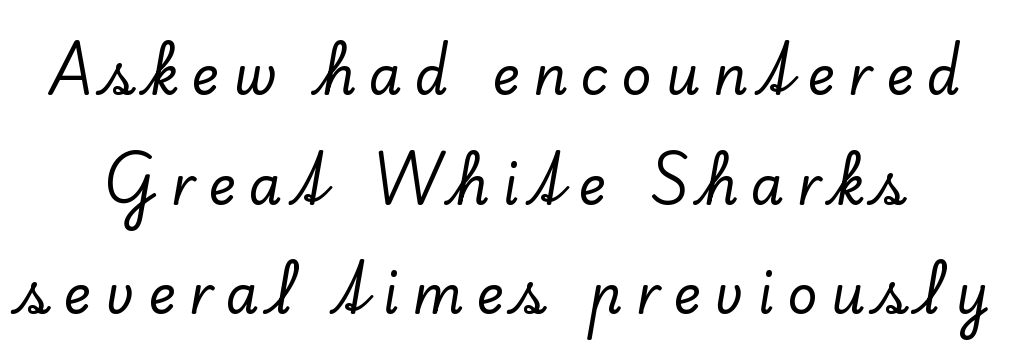
A great deal of white space separates one row of letters from the next. Underline: absent. You could only call the tracking loose — the letters float apart. Check where the strokes stop: tiny serifs finish them off.
